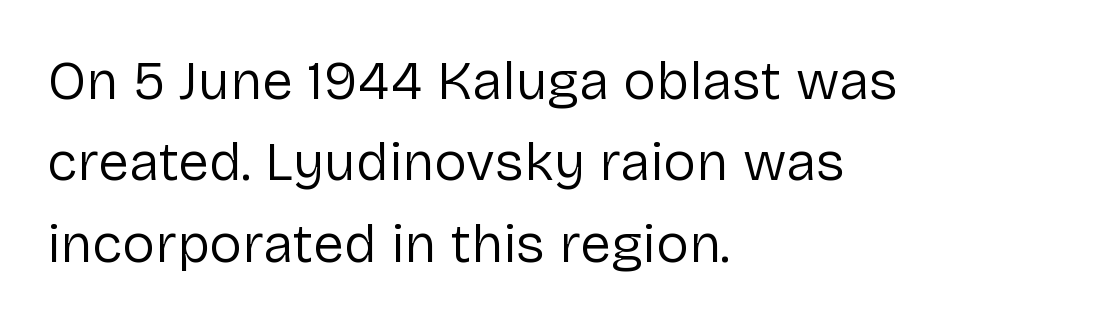
The image shows 55 px regular-weight sans-serif type, upright; set left-aligned, normal line spacing (1.48x), normal letter spacing, not underlined; low stroke contrast and a medium x-height.
